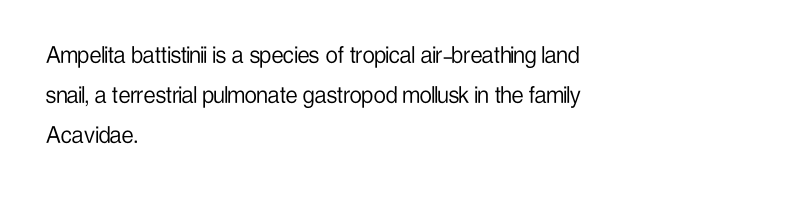
The image shows 27 px text type, upright; set left-aligned, normal line spacing (1.49x), normal letter spacing, not underlined.
